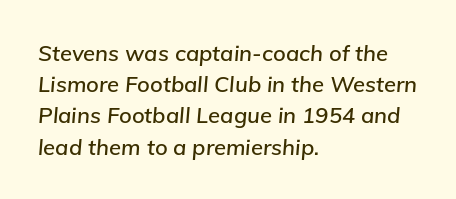
The image shows 22 px text type, italic (leaning right); set left-aligned, normal line spacing (1.42x), normal letter spacing, not underlined.
